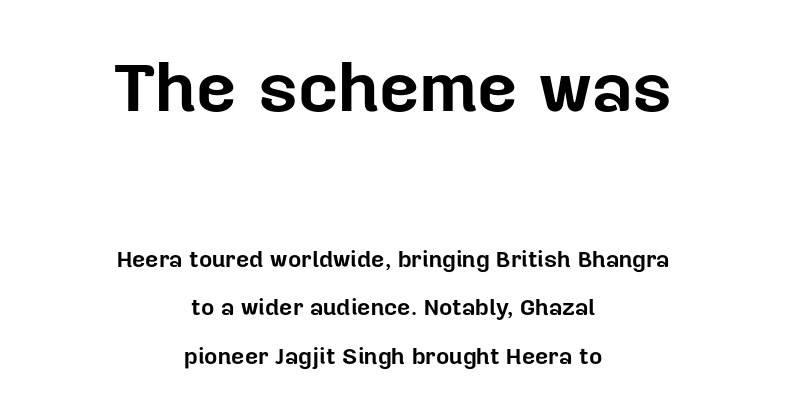
Q: Is the text bold? A: Yes.
Q: Is the text italic (slanted)? A: No, it is upright.
Q: Is the typeface a serif or a sans-serif typeface? A: Sans-serif.
Q: Is the text underlined? A: No.
Q: How is the paragraph aligned? A: Centered.
Q: Is the spacing between letters normal or unusually wide? A: Normal.
Q: Is the spacing between lines tight, normal or loose? A: Loose.
Q: Which block of text is set in a larger size, the first (top) or the second (bottom)? A: The first (top) one.
Q: Width (condensed, normal, or wide)? A: Normal.
Q: Stroke contrast? A: Low.
Q: x-height? A: Medium.
Q: Monospaced? A: No.
